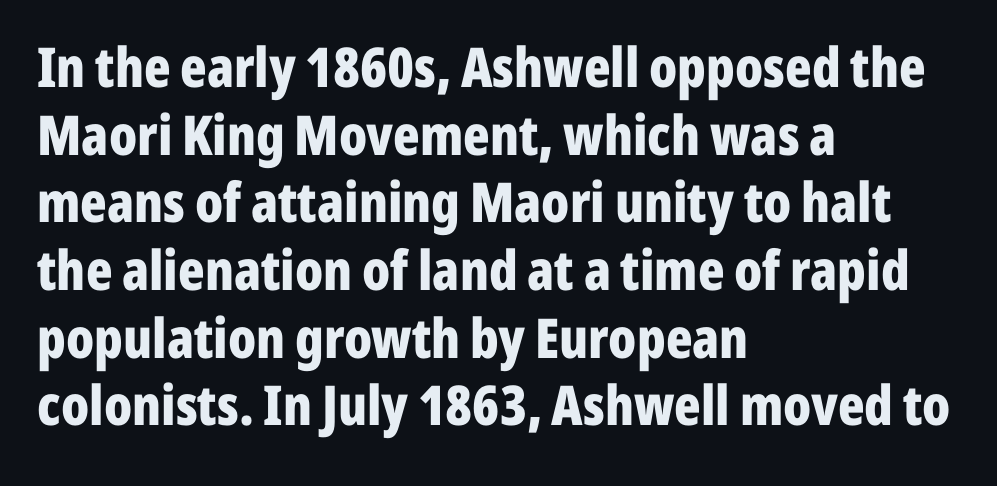
The image shows 55 px bold, condensed sans-serif type, upright; set left-aligned, line spacing 1.23x, normal letter spacing, not underlined; low stroke contrast and a medium x-height.
